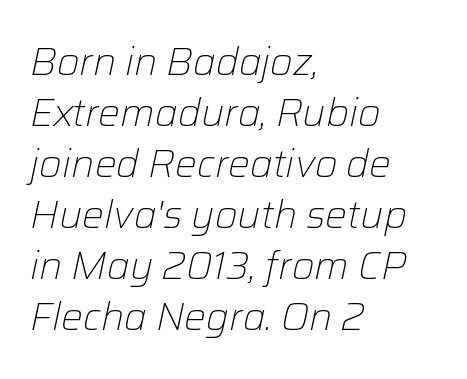
{"italic": "yes", "lean": "right", "slant_degrees": 12, "bold": "no", "weight": "light", "width": "normal", "stroke_contrast": "low", "x_height": "medium", "monospaced": "no", "underline": "no", "align": "left", "line_spacing": "normal", "line_spacing_ratio": 1.31, "letter_spacing": "normal", "letter_spacing_em": 0.0, "glyph_px": 39}
